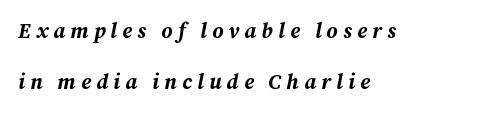
{"italic": "yes", "lean": "right", "slant_degrees": 12, "bold": "yes", "underline": "no", "align": "left", "line_spacing": "loose", "line_spacing_ratio": 2.45, "letter_spacing": "wide", "letter_spacing_em": 0.25, "glyph_px": 21}
